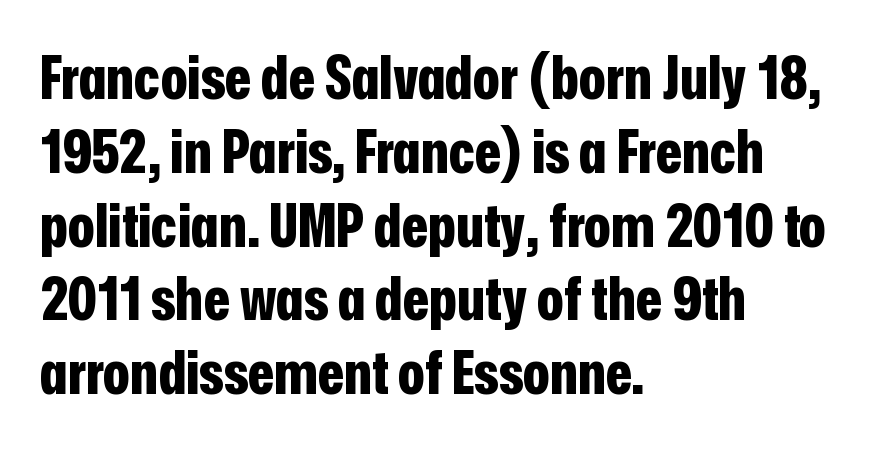
Is the letter spacing exaggerated? No — it looks like the ordinary default. Proportional: the letters do not fall into vertical columns. Alignment: flush left. The type family on display is of the sans-serif kind. Look at the stroke-to-counter ratio: heavy, a bold.
